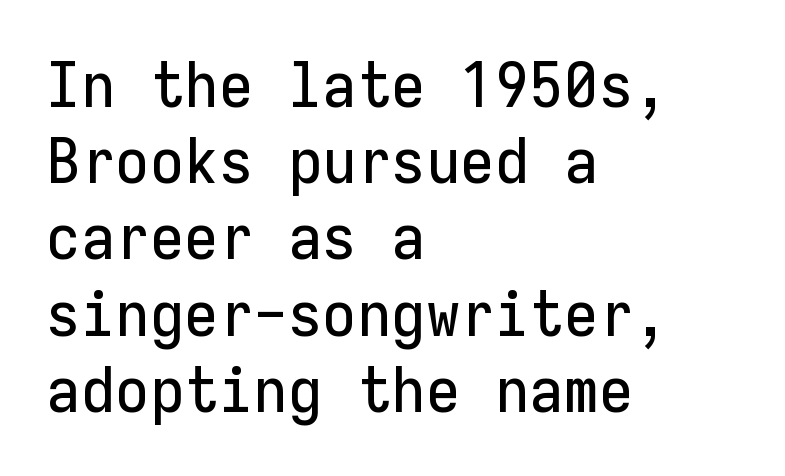
The image shows 63 px sans-serif type, upright, monospaced; set left-aligned, line spacing 1.21x, normal letter spacing, not underlined; low stroke contrast and a medium x-height.
